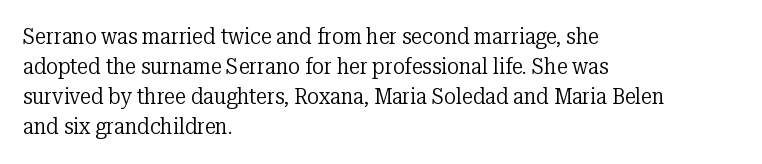
{"italic": "no", "bold": "no", "underline": "no", "align": "left", "line_spacing": "normal", "line_spacing_ratio": 1.37, "letter_spacing": "normal", "letter_spacing_em": 0.0, "glyph_px": 22}
